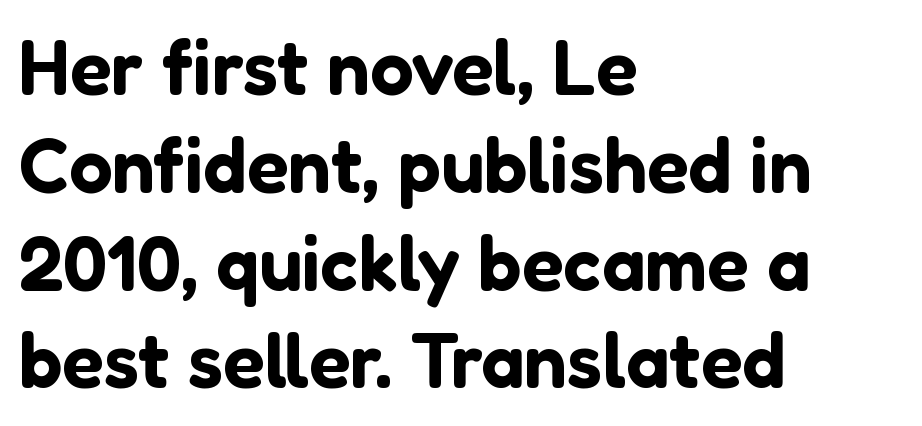
Q: Is the text italic (slanted)? A: No, it is upright.
Q: Is the typeface a serif or a sans-serif typeface? A: Sans-serif.
Q: Is the text underlined? A: No.
Q: How is the paragraph aligned? A: Left-aligned.
Q: Is the spacing between letters normal or unusually wide? A: Normal.
Q: Is the spacing between lines tight, normal or loose? A: Normal.
Q: Width (condensed, normal, or wide)? A: Normal.
Q: Stroke contrast? A: Low.
Q: x-height? A: Medium.
Q: Monospaced? A: No.
